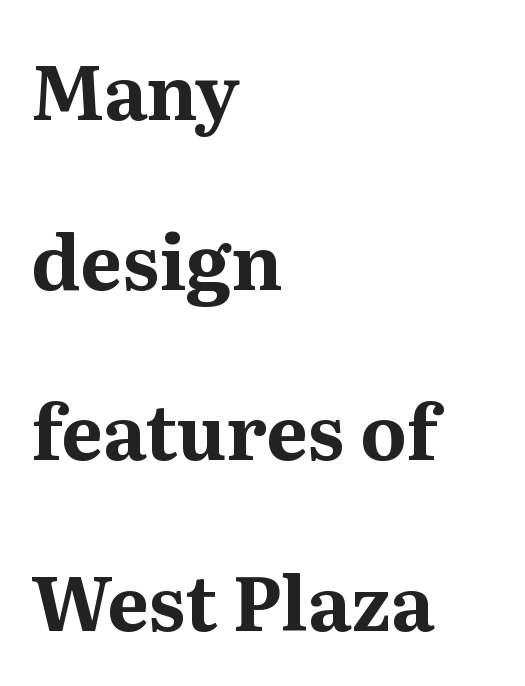
{"serif": "yes", "italic": "no", "bold": "yes", "weight": "bold", "width": "normal", "stroke_contrast": "medium", "x_height": "medium", "monospaced": "no", "underline": "no", "align": "left", "line_spacing": "loose", "line_spacing_ratio": 2.27, "letter_spacing": "normal", "letter_spacing_em": 0.0, "glyph_px": 75}
